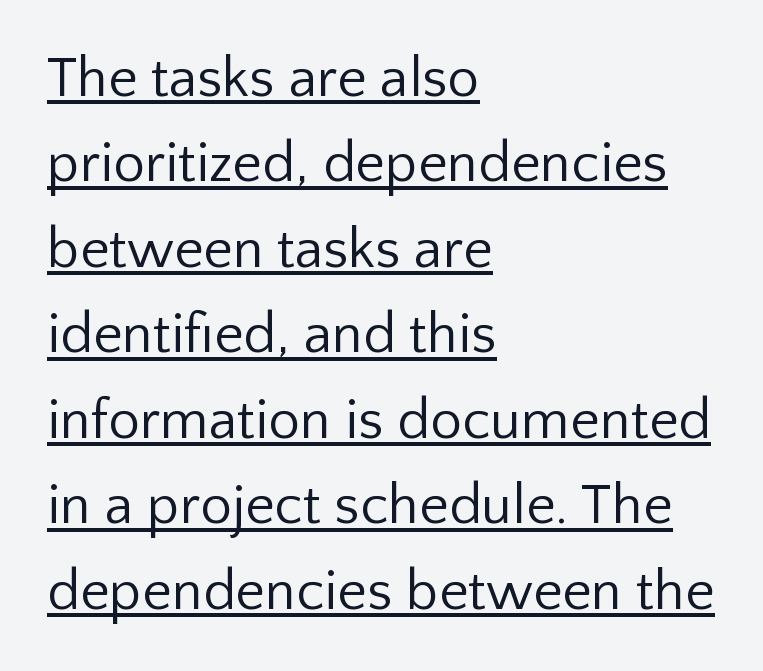
Q: Is the text bold? A: No.
Q: Is the text italic (slanted)? A: No, it is upright.
Q: Is the typeface a serif or a sans-serif typeface? A: Sans-serif.
Q: Is the text underlined? A: Yes.
Q: How is the paragraph aligned? A: Left-aligned.
Q: Is the spacing between letters normal or unusually wide? A: Normal.
Q: Is the spacing between lines tight, normal or loose? A: Normal.
Q: Width (condensed, normal, or wide)? A: Normal.
Q: Stroke contrast? A: Low.
Q: x-height? A: Medium.
Q: Monospaced? A: No.
